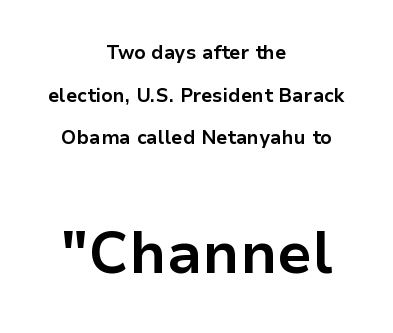
Q: Is the text bold? A: Yes.
Q: Is the text italic (slanted)? A: No, it is upright.
Q: Is the typeface a serif or a sans-serif typeface? A: Sans-serif.
Q: Is the text underlined? A: No.
Q: How is the paragraph aligned? A: Centered.
Q: Is the spacing between letters normal or unusually wide? A: Normal.
Q: Is the spacing between lines tight, normal or loose? A: Loose.
Q: Which block of text is set in a larger size, the first (top) or the second (bottom)? A: The second (bottom) one.
Q: Width (condensed, normal, or wide)? A: Normal.
Q: Stroke contrast? A: Low.
Q: x-height? A: Medium.
Q: Monospaced? A: No.
